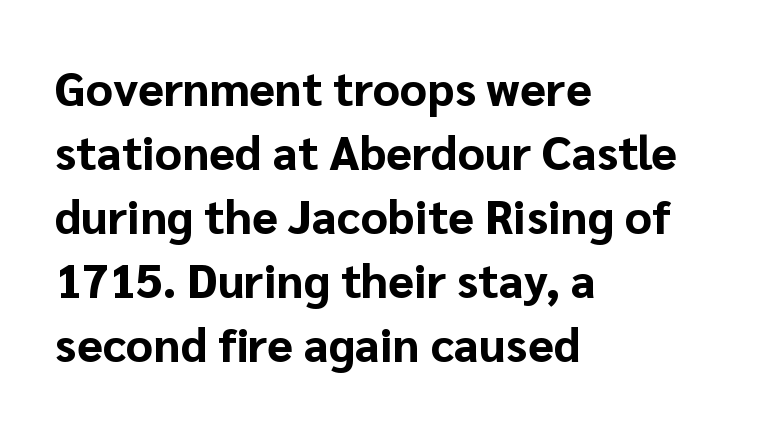
{"serif": "no", "italic": "no", "bold": "yes", "weight": "bold", "width": "normal", "stroke_contrast": "low", "x_height": "medium", "monospaced": "no", "underline": "no", "align": "left", "line_spacing": "normal", "line_spacing_ratio": 1.36, "letter_spacing": "normal", "letter_spacing_em": 0.0, "glyph_px": 47}
